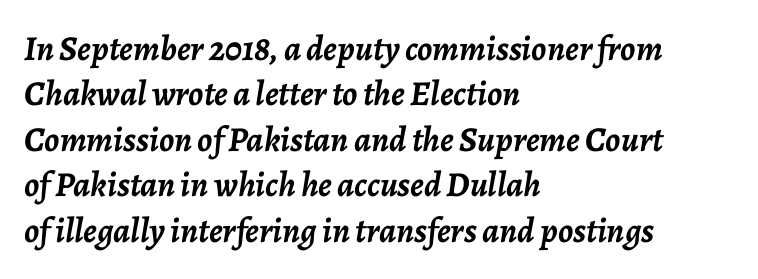
{"italic": "yes", "lean": "right", "slant_degrees": 7, "bold": "yes", "weight": "semibold", "width": "normal", "stroke_contrast": "low", "x_height": "medium", "monospaced": "no", "underline": "no", "align": "left", "line_spacing": "normal", "line_spacing_ratio": 1.3, "letter_spacing": "normal", "letter_spacing_em": 0.0, "glyph_px": 35}
